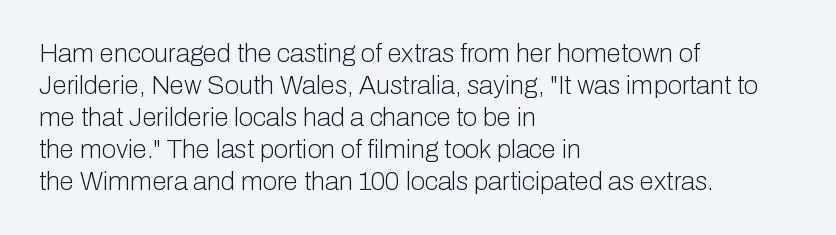
The image shows 26 px text type, upright; set left-aligned, line spacing 1.23x, normal letter spacing, not underlined.
